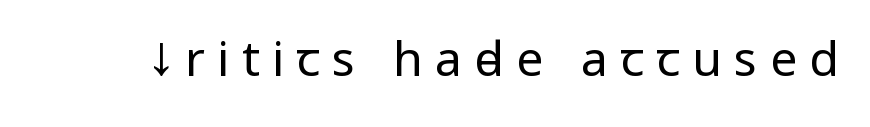
Q: Is the text bold? A: No.
Q: Is the text italic (slanted)? A: No, it is upright.
Q: Is the typeface a serif or a sans-serif typeface? A: Sans-serif.
Q: Is the text underlined? A: No.
Q: Is the spacing between letters normal or unusually wide? A: Unusually wide.
Q: Width (condensed, normal, or wide)? A: Condensed.
Q: Stroke contrast? A: Low.
